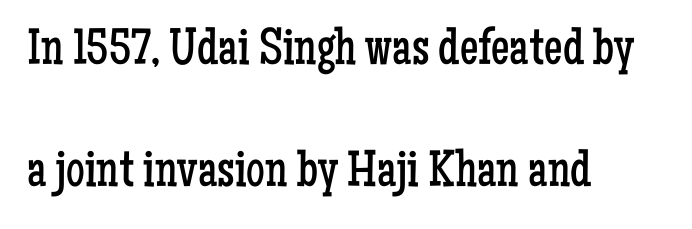
{"serif": "yes", "italic": "no", "bold": "no", "weight": "regular", "width": "condensed", "stroke_contrast": "low", "x_height": "medium", "monospaced": "no", "underline": "no", "align": "left", "line_spacing": "loose", "line_spacing_ratio": 2.34, "letter_spacing": "normal", "letter_spacing_em": 0.0, "glyph_px": 52}
